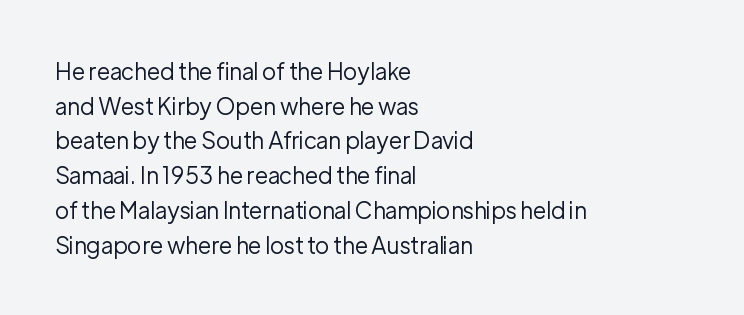
Vertical strokes here are truly vertical. Is the block centered? No — it sits flush against the left margin. Standard letterfit; no display-style spreading of the glyphs. This is not heavy type; no bold has been used.
